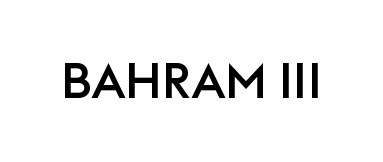
The image shows 49 px sans-serif type, upright; set normal letter spacing, not underlined; low stroke contrast and a large x-height.
